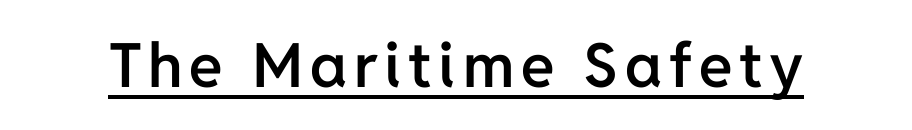
The image shows 61 px semibold sans-serif type, upright; set underlined; low stroke contrast and a medium x-height.
